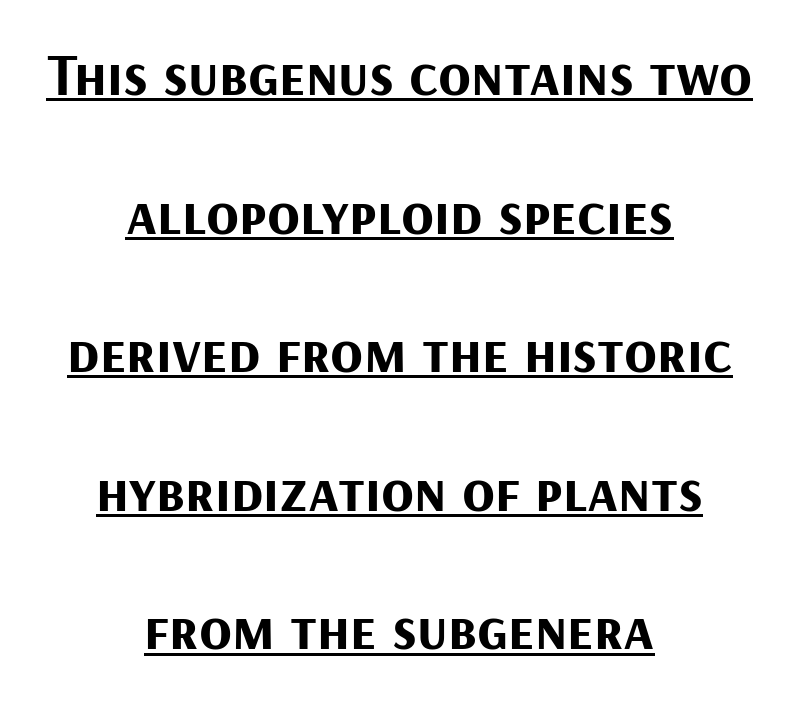
Q: Is the text bold? A: Yes.
Q: Is the text italic (slanted)? A: No, it is upright.
Q: Is the typeface a serif or a sans-serif typeface? A: Sans-serif.
Q: Is the text underlined? A: Yes.
Q: How is the paragraph aligned? A: Centered.
Q: Is the spacing between letters normal or unusually wide? A: Normal.
Q: Is the spacing between lines tight, normal or loose? A: Loose.
Q: Width (condensed, normal, or wide)? A: Normal.
Q: Stroke contrast? A: Medium.
Q: x-height? A: Medium.
Q: Monospaced? A: No.
